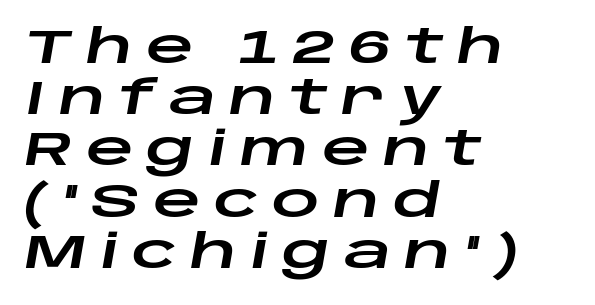
Q: Is the text italic (slanted)? A: Yes, it leans right by about 10 degrees.
Q: Is the text underlined? A: No.
Q: How is the paragraph aligned? A: Left-aligned.
Q: Is the spacing between letters normal or unusually wide? A: Unusually wide.
Q: Is the spacing between lines tight, normal or loose? A: Tight.
Q: Width (condensed, normal, or wide)? A: Wide.
Q: Stroke contrast? A: Low.
Q: x-height? A: Large.
Q: Monospaced? A: No.
